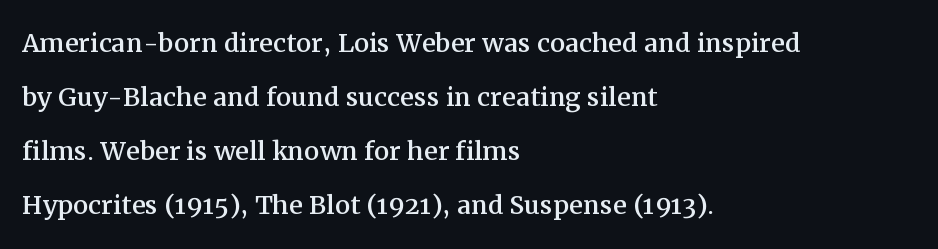
Q: Is the text italic (slanted)? A: No, it is upright.
Q: Is the typeface a serif or a sans-serif typeface? A: Serif.
Q: Is the text underlined? A: No.
Q: How is the paragraph aligned? A: Left-aligned.
Q: Is the spacing between letters normal or unusually wide? A: Normal.
Q: Is the spacing between lines tight, normal or loose? A: Normal.
Q: Width (condensed, normal, or wide)? A: Normal.
Q: Stroke contrast? A: Medium.
Q: x-height? A: Medium.
Q: Monospaced? A: No.
